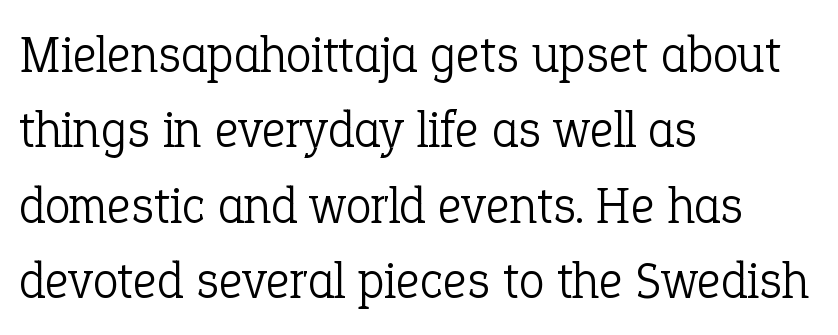
The image shows 52 px light serif type, upright; set left-aligned, normal line spacing (1.45x), normal letter spacing, not underlined; low stroke contrast and a medium x-height.
